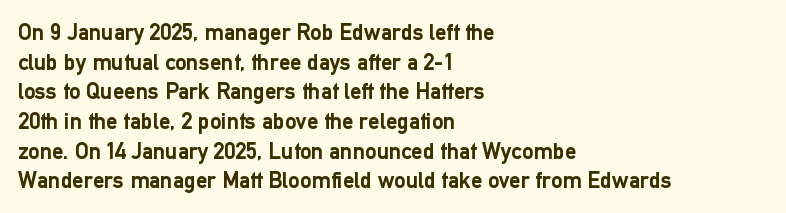
The image shows 23 px bold type, upright; set left-aligned, normal line spacing (1.29x), normal letter spacing, not underlined.
